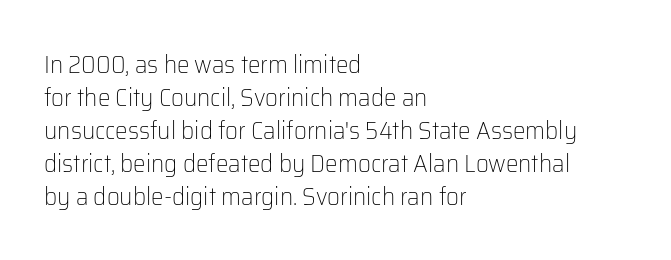
The setting favours the left margin, as ordinary paragraphs usually do. The letters stand upright; this is a roman face. Does the leading feel generous? No, just average. The passage shown has conventional tracking throughout. Each stroke keeps to a modest, everyday thickness or less.
